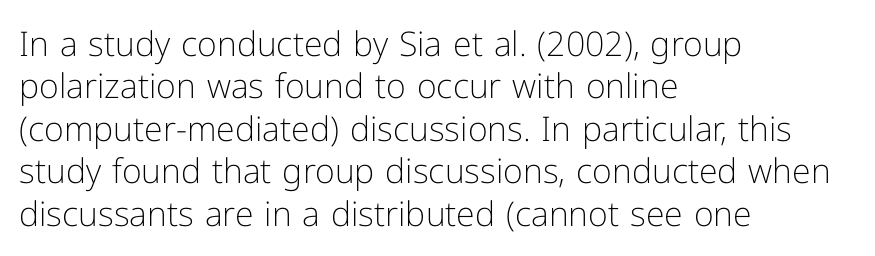
Type style note: lacks serifs. Posture: vertical. The face used here is proportionally spaced, like ordinary book or web type. The leading is moderate, giving the passage an even texture.
